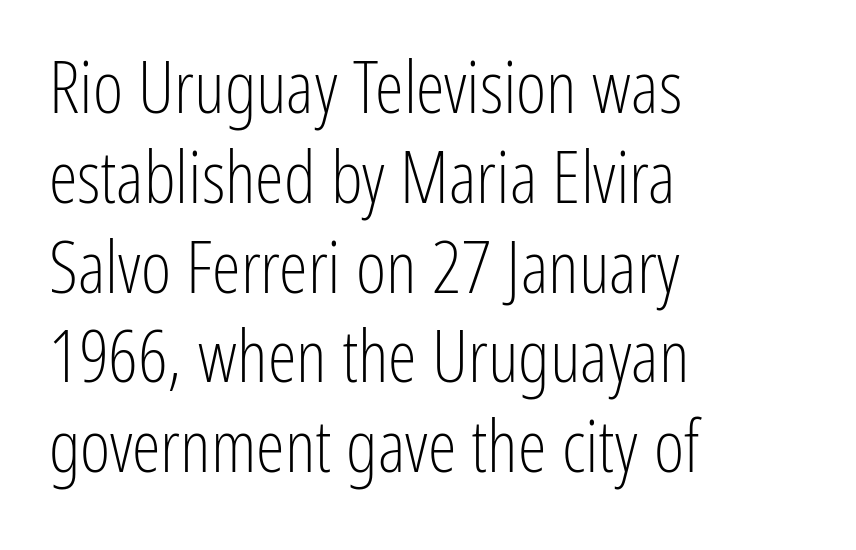
Spacing verdict: proportional, widths tailored to each character. No letter is thick-stroked: the sample isn't bold. Default kerning and tracking; the words read as compact shapes. Nope, no serifs anywhere on these letters. Does the lettering tilt? It doesn't — this is upright.
